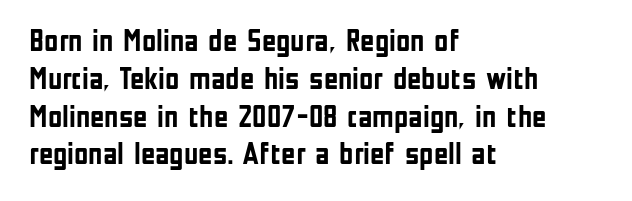
Underline: absent. To sum up the face: it is a sans, with no serifs. Standard letterfit; no display-style spreading of the glyphs. Varying glyph widths throughout — classic text-font behaviour.
